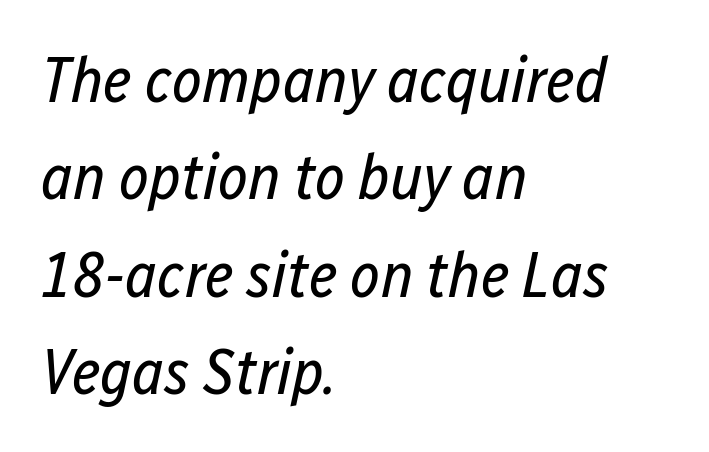
Q: Is the text bold? A: No.
Q: Is the text italic (slanted)? A: Yes, it leans right by about 12 degrees.
Q: Is the text underlined? A: No.
Q: How is the paragraph aligned? A: Left-aligned.
Q: Is the spacing between letters normal or unusually wide? A: Normal.
Q: Is the spacing between lines tight, normal or loose? A: Normal.
Q: Width (condensed, normal, or wide)? A: Condensed.
Q: Stroke contrast? A: Low.
Q: x-height? A: Medium.
Q: Monospaced? A: No.
